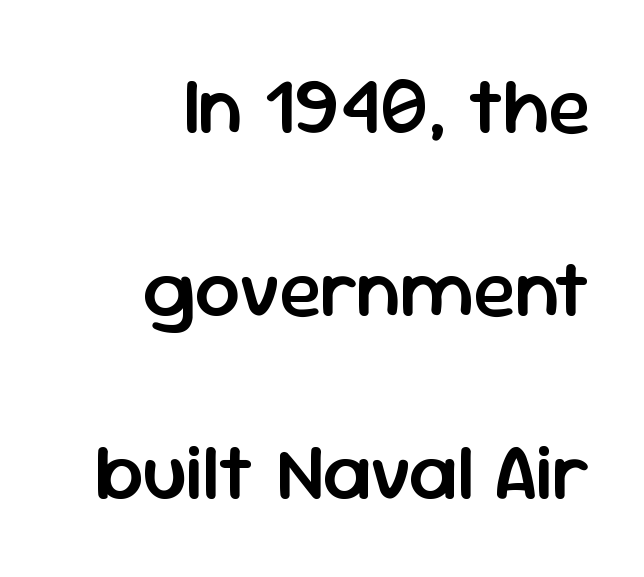
{"serif": "no", "italic": "no", "bold": "semi", "weight": "semibold", "width": "normal", "stroke_contrast": "low", "x_height": "medium", "monospaced": "no", "underline": "no", "align": "right", "line_spacing": "loose", "line_spacing_ratio": 2.29, "letter_spacing": "normal", "letter_spacing_em": 0.0, "glyph_px": 80}
